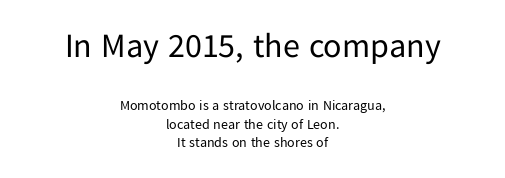
Q: Is the text bold? A: No.
Q: Is the text italic (slanted)? A: No, it is upright.
Q: Is the typeface a serif or a sans-serif typeface? A: Sans-serif.
Q: Is the text underlined? A: No.
Q: How is the paragraph aligned? A: Centered.
Q: Is the spacing between letters normal or unusually wide? A: Normal.
Q: Is the spacing between lines tight, normal or loose? A: Normal.
Q: Which block of text is set in a larger size, the first (top) or the second (bottom)? A: The first (top) one.
Q: Width (condensed, normal, or wide)? A: Normal.
Q: Stroke contrast? A: Low.
Q: x-height? A: Medium.
Q: Monospaced? A: No.
